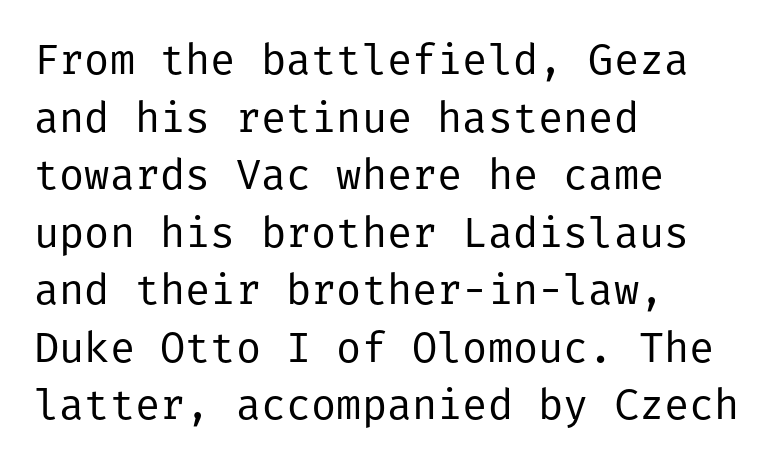
The image shows 42 px regular-weight sans-serif type, upright; set left-aligned, normal line spacing (1.37x), normal letter spacing, not underlined; low stroke contrast and a medium x-height.
